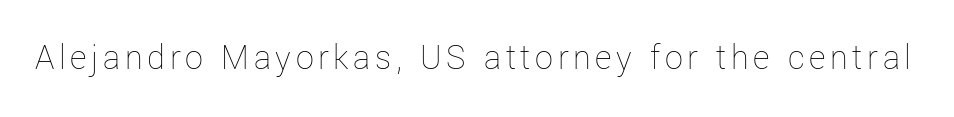
Q: Is the text bold? A: No.
Q: Is the text italic (slanted)? A: No, it is upright.
Q: Is the text underlined? A: No.
Q: Width (condensed, normal, or wide)? A: Normal.
Q: Stroke contrast? A: Low.
Q: x-height? A: Medium.
Q: Monospaced? A: No.
